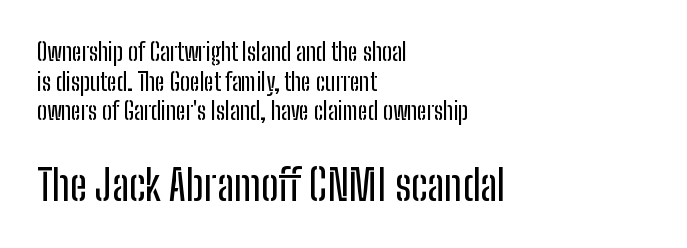
Size hierarchy here favors the trailing block over the leading one. This rendering uses left alignment, leaving the right contour irregular. Nope, not italic — everything's standing straight. Look at the bottom of the vertical strokes: they stop flat, with no serifs.
